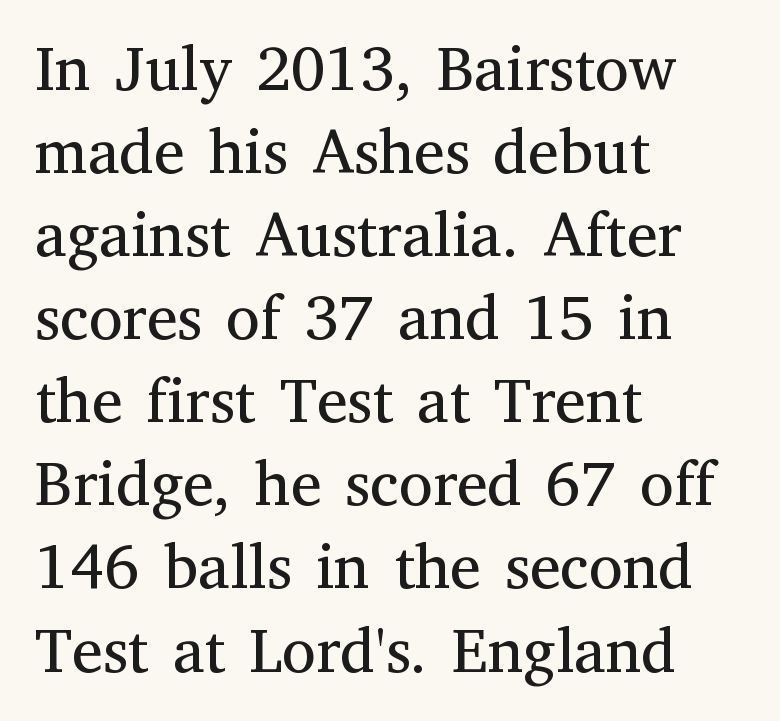
{"serif": "yes", "italic": "no", "bold": "no", "weight": "regular", "width": "normal", "stroke_contrast": "medium", "x_height": "medium", "monospaced": "no", "underline": "no", "align": "left", "line_spacing": "normal", "line_spacing_ratio": 1.34, "letter_spacing": "normal", "letter_spacing_em": 0.0, "glyph_px": 62}
